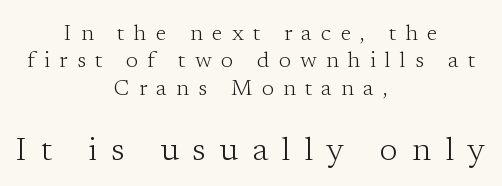
The image shows 33 px light serif type, upright; set centered, line spacing 1.24x, unusually wide letter spacing (+0.42 em), not underlined; the second (bottom) block is 1.5x larger; low stroke contrast and a medium x-height.
